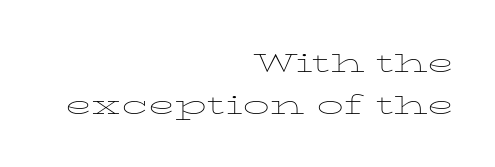
{"italic": "no", "bold": "no", "underline": "no", "align": "right", "line_spacing": "normal", "line_spacing_ratio": 1.54, "letter_spacing": "normal", "letter_spacing_em": 0.0, "glyph_px": 27}
